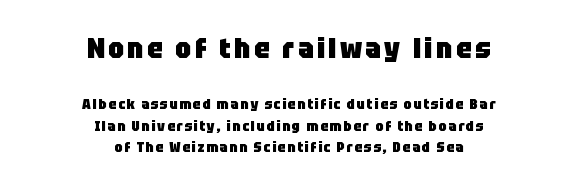
{"serif": "no", "italic": "no", "bold": "yes", "weight": "heavy", "width": "normal", "stroke_contrast": "low", "x_height": "large", "monospaced": "no", "underline": "no", "align": "center", "line_spacing": "normal", "line_spacing_ratio": 1.53, "larger_block": "first", "size_ratio": 2.0, "glyph_px": 28}
